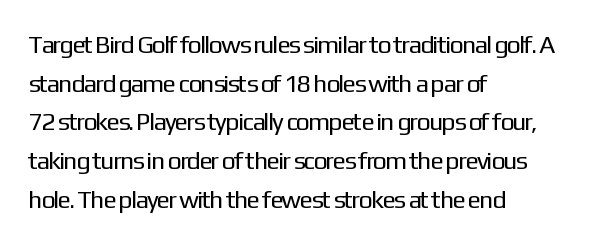
Notice how descenders clear the ascenders below comfortably — that's standard leading. Posture: vertical. Letter spacing: default. This rendering uses left alignment, leaving the right contour irregular.
